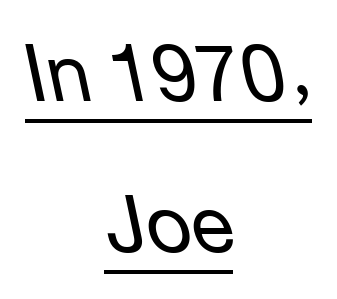
The image shows 79 px regular-weight type, italic (leaning left); set centered, loose line spacing (1.91x), normal letter spacing, underlined; low stroke contrast and a medium x-height.
